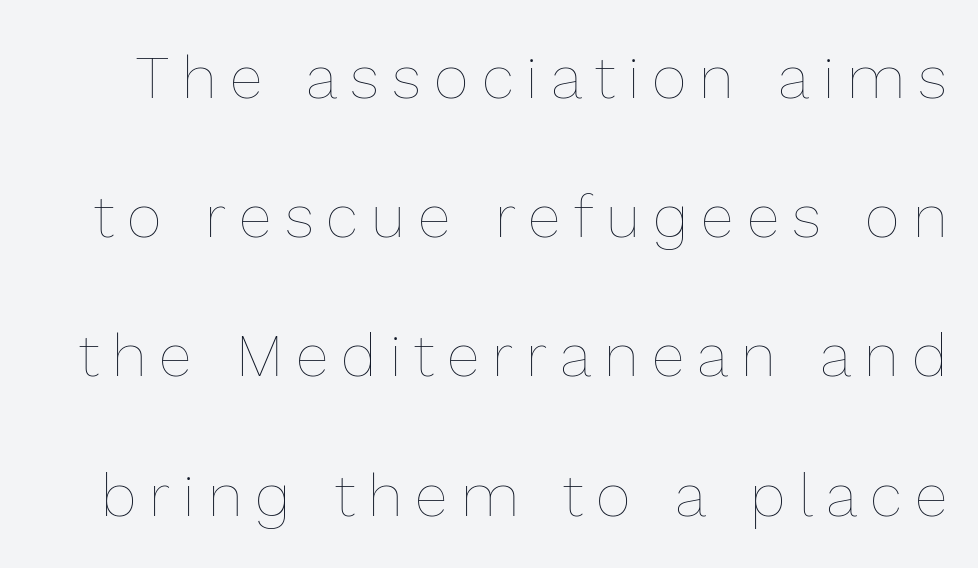
The image shows 60 px thin type, upright; set loose line spacing (2.32x), unusually wide letter spacing (+0.22 em), not underlined; a medium x-height.
